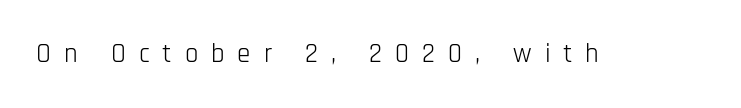
The space beneath each line is pristine and unruled. Designer's note — italics off, roman on. Tracking here is generous; glyphs stand well apart from one another. Letters have the restrained weight of plain body copy at most.
